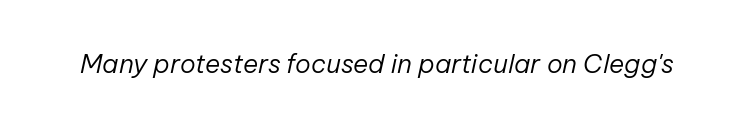
Caption: standard tracking, unaltered. Italic: yes, the glyphs are oblique. Ink coverage per letter is moderate at most. No word sits above an underline.
